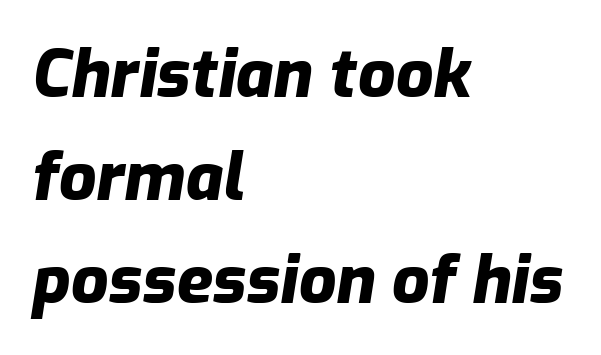
{"italic": "yes", "lean": "right", "slant_degrees": 9, "bold": "yes", "weight": "heavy", "width": "normal", "stroke_contrast": "low", "x_height": "medium", "monospaced": "no", "underline": "no", "align": "left", "line_spacing": "normal", "line_spacing_ratio": 1.56, "letter_spacing": "normal", "letter_spacing_em": 0.0, "glyph_px": 66}
